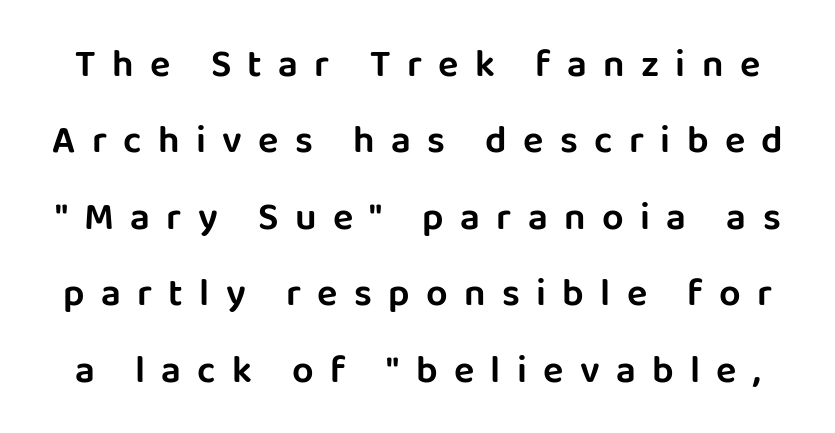
The image shows 38 px sans-serif type, upright; set loose line spacing (2.01x), unusually wide letter spacing (+0.43 em), not underlined; low stroke contrast and a large x-height.
